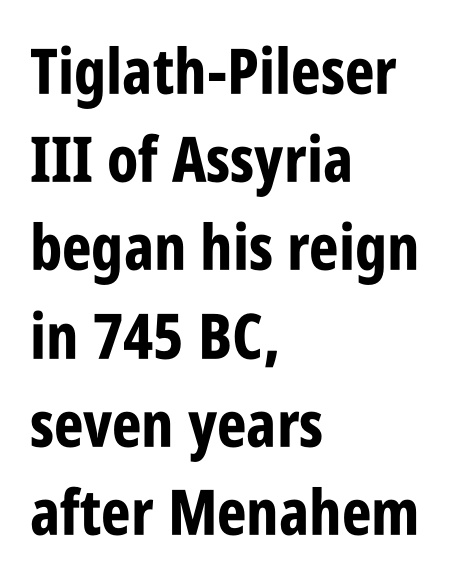
Q: Is the text bold? A: Yes.
Q: Is the text italic (slanted)? A: No, it is upright.
Q: Is the typeface a serif or a sans-serif typeface? A: Sans-serif.
Q: Is the text underlined? A: No.
Q: How is the paragraph aligned? A: Left-aligned.
Q: Is the spacing between letters normal or unusually wide? A: Normal.
Q: Is the spacing between lines tight, normal or loose? A: Normal.
Q: Width (condensed, normal, or wide)? A: Condensed.
Q: Stroke contrast? A: Low.
Q: x-height? A: Large.
Q: Monospaced? A: No.
